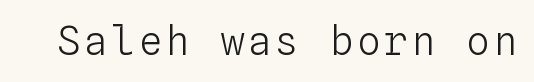
The image shows 39 px light type, upright, monospaced; set not underlined; low stroke contrast and a medium x-height.
